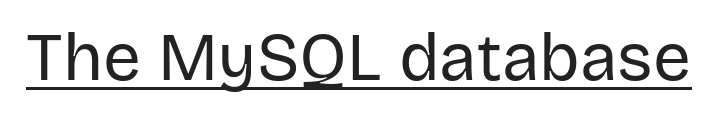
Italic? Not at all — the glyphs are vertical. Heft: none added — not bold. The type is set solid horizontally, with unmodified tracking. You can tell from the bare stems that sans-serif type was used.
